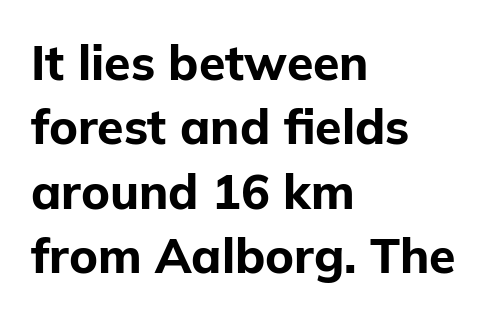
The image shows 48 px bold sans-serif type, upright; set left-aligned, normal line spacing (1.34x), normal letter spacing, not underlined; low stroke contrast and a medium x-height.
